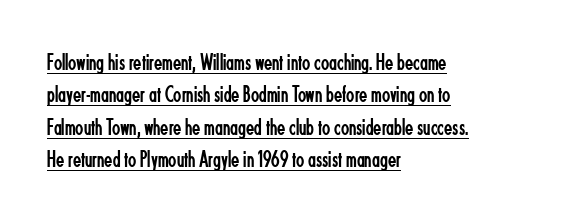
{"italic": "no", "bold": "no", "underline": "yes", "align": "left", "line_spacing": "normal", "line_spacing_ratio": 1.35, "letter_spacing": "normal", "letter_spacing_em": 0.0, "glyph_px": 24}
